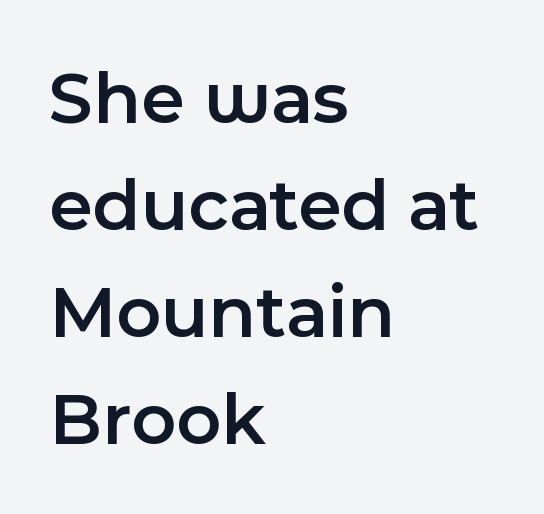
The image shows 76 px semibold sans-serif type, upright; set left-aligned, normal line spacing (1.41x), normal letter spacing, not underlined; a medium x-height.
